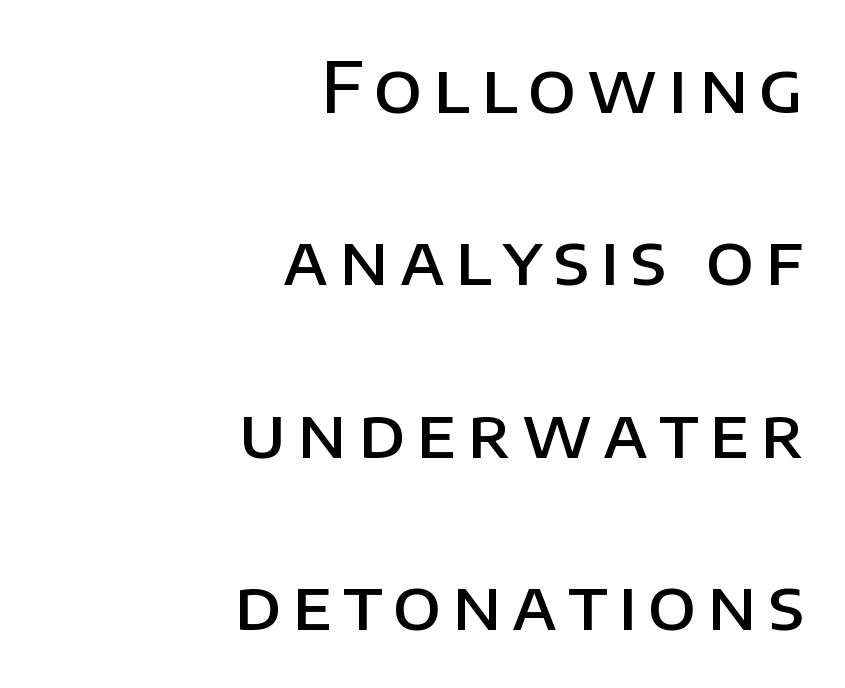
Q: Is the text bold? A: Semi-bold.
Q: Is the text italic (slanted)? A: No, it is upright.
Q: Is the typeface a serif or a sans-serif typeface? A: Sans-serif.
Q: Is the text underlined? A: No.
Q: How is the paragraph aligned? A: Right-aligned.
Q: Is the spacing between lines tight, normal or loose? A: Loose.
Q: Width (condensed, normal, or wide)? A: Normal.
Q: Stroke contrast? A: Low.
Q: x-height? A: Large.
Q: Monospaced? A: No.
